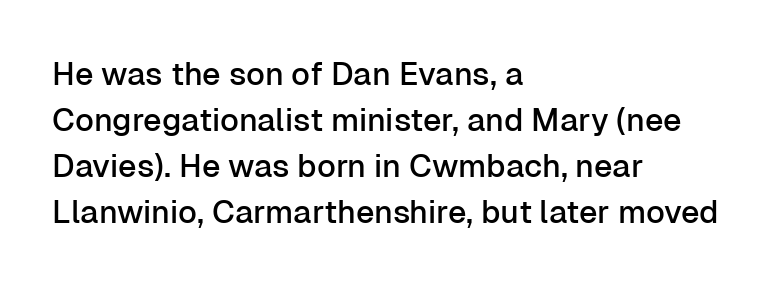
Q: Is the text italic (slanted)? A: No, it is upright.
Q: Is the typeface a serif or a sans-serif typeface? A: Sans-serif.
Q: Is the text underlined? A: No.
Q: How is the paragraph aligned? A: Left-aligned.
Q: Is the spacing between letters normal or unusually wide? A: Normal.
Q: Is the spacing between lines tight, normal or loose? A: Normal.
Q: Width (condensed, normal, or wide)? A: Normal.
Q: Stroke contrast? A: Low.
Q: x-height? A: Medium.
Q: Monospaced? A: No.
